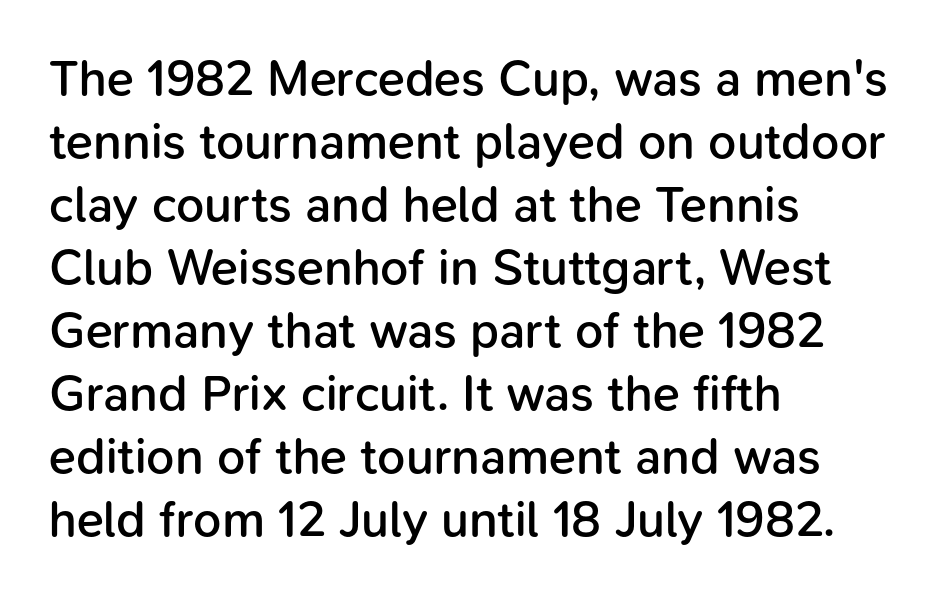
{"serif": "no", "italic": "no", "bold": "semi", "weight": "semibold", "width": "normal", "stroke_contrast": "low", "x_height": "medium", "monospaced": "no", "underline": "no", "align": "left", "line_spacing": "normal", "line_spacing_ratio": 1.26, "letter_spacing": "normal", "letter_spacing_em": 0.0, "glyph_px": 50}
